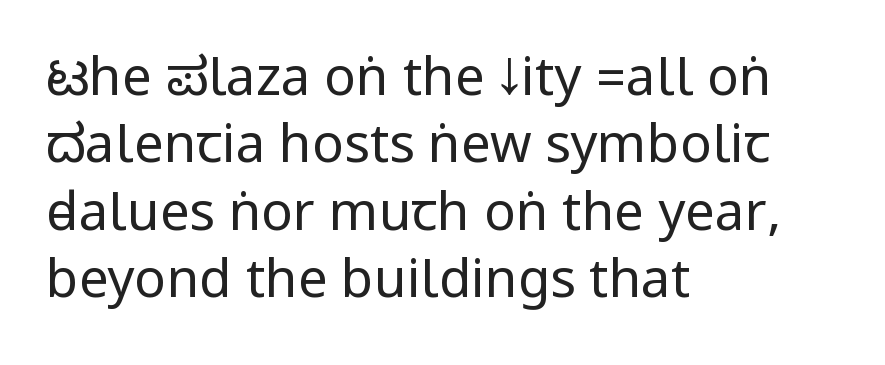
Regarding leading, the lines here are spaced in the standard way. The rag falls on the right side of this text block. Nothing unusual about the tracking: characters are spaced as the font intends. Nothing sits at the stroke ends, so this counts as sans-serif.
